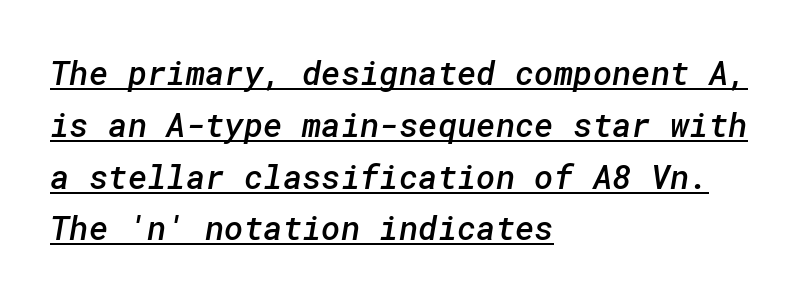
Q: Is the text bold? A: Semi-bold.
Q: Is the typeface a serif or a sans-serif typeface? A: Sans-serif.
Q: Is the text underlined? A: Yes.
Q: How is the paragraph aligned? A: Left-aligned.
Q: Is the spacing between letters normal or unusually wide? A: Normal.
Q: Is the spacing between lines tight, normal or loose? A: Normal.
Q: Width (condensed, normal, or wide)? A: Normal.
Q: Stroke contrast? A: Low.
Q: x-height? A: Medium.
